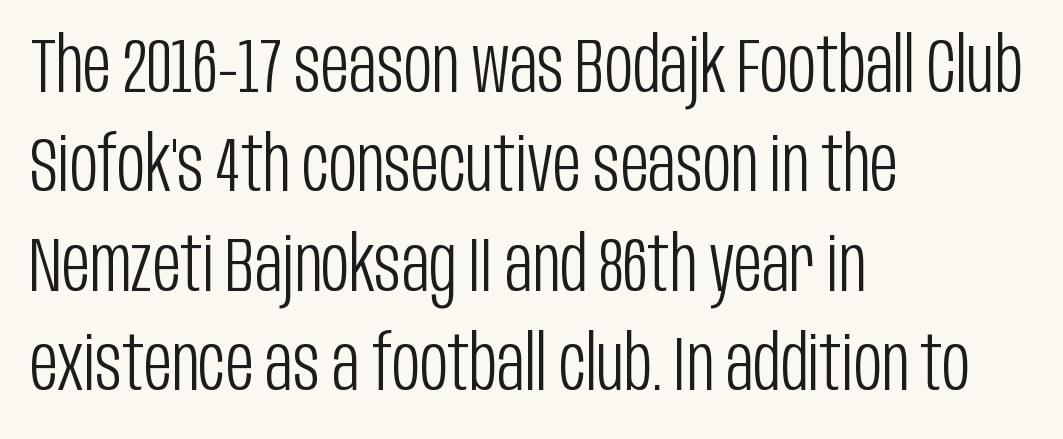
{"serif": "no", "italic": "no", "bold": "no", "weight": "light", "width": "condensed", "stroke_contrast": "low", "x_height": "large", "monospaced": "no", "underline": "no", "align": "left", "line_spacing": "normal", "line_spacing_ratio": 1.29, "letter_spacing": "normal", "letter_spacing_em": 0.0, "glyph_px": 77}
